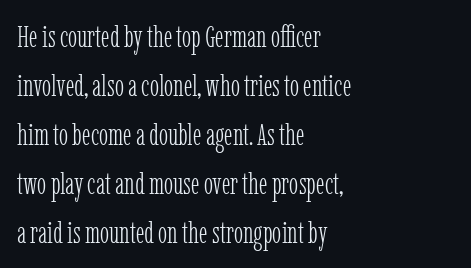
The image shows 31 px light, condensed serif type, upright; set left-aligned, normal line spacing (1.58x), normal letter spacing, not underlined; low stroke contrast and a medium x-height.
